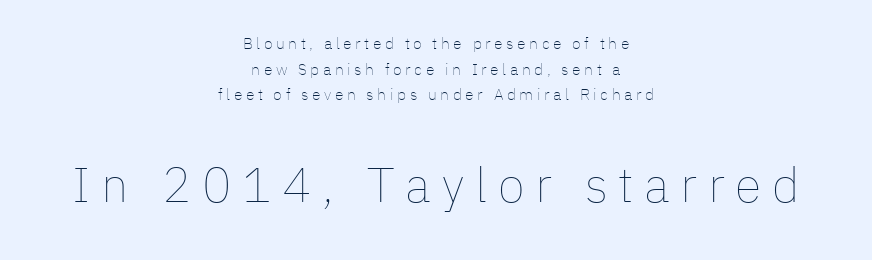
{"italic": "no", "bold": "no", "weight": "thin", "width": "normal", "stroke_contrast": "low", "x_height": "medium", "monospaced": "no", "underline": "no", "align": "center", "line_spacing": "normal", "line_spacing_ratio": 1.6, "letter_spacing": "wide", "letter_spacing_em": 0.22, "larger_block": "second", "size_ratio": 3.06, "glyph_px": 49}
